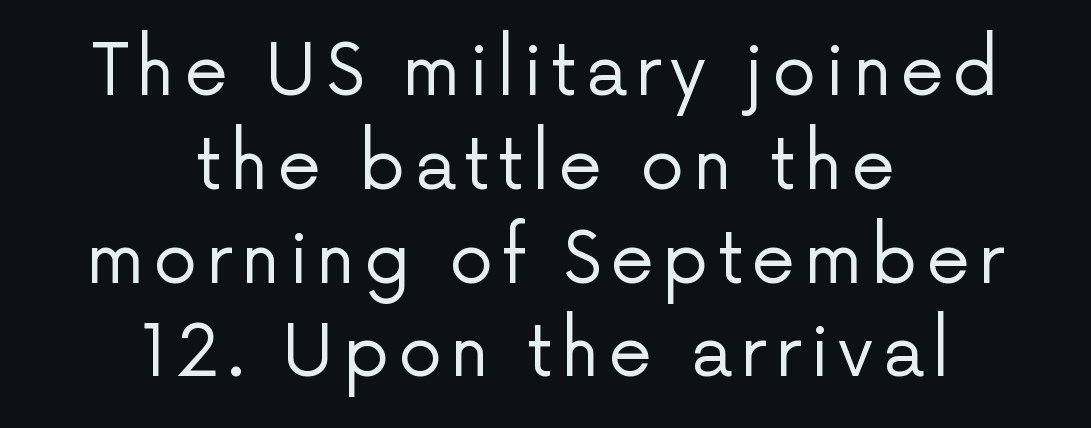
Q: Is the text bold? A: No.
Q: Is the text italic (slanted)? A: No, it is upright.
Q: Is the typeface a serif or a sans-serif typeface? A: Sans-serif.
Q: Is the text underlined? A: No.
Q: How is the paragraph aligned? A: Centered.
Q: Is the spacing between lines tight, normal or loose? A: Normal.
Q: Width (condensed, normal, or wide)? A: Normal.
Q: Stroke contrast? A: Low.
Q: x-height? A: Medium.
Q: Monospaced? A: No.
